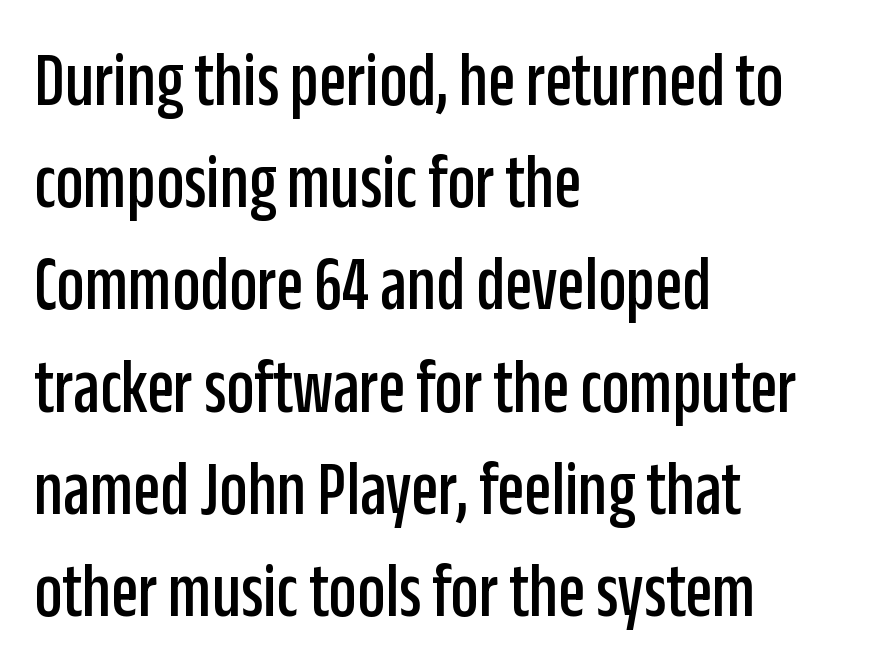
The image shows 78 px condensed sans-serif type, upright; set left-aligned, normal line spacing (1.31x), normal letter spacing, not underlined; low stroke contrast and a large x-height.
